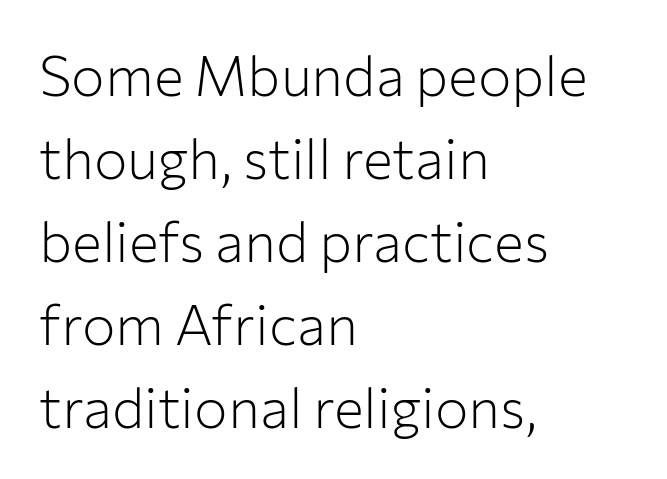
Q: Is the text bold? A: No.
Q: Is the text italic (slanted)? A: No, it is upright.
Q: Is the typeface a serif or a sans-serif typeface? A: Sans-serif.
Q: Is the text underlined? A: No.
Q: How is the paragraph aligned? A: Left-aligned.
Q: Is the spacing between letters normal or unusually wide? A: Normal.
Q: Is the spacing between lines tight, normal or loose? A: Normal.
Q: Width (condensed, normal, or wide)? A: Normal.
Q: Stroke contrast? A: Low.
Q: x-height? A: Medium.
Q: Monospaced? A: No.
